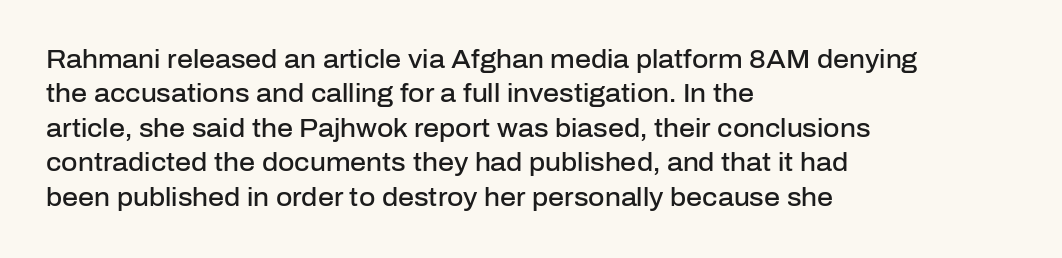
No italicization has been applied; the sample stays upright. Every letter is mildly thick-stroked: semibold rather than bold. The rag falls on the right side of this text block. The area under the type is left untouched.
